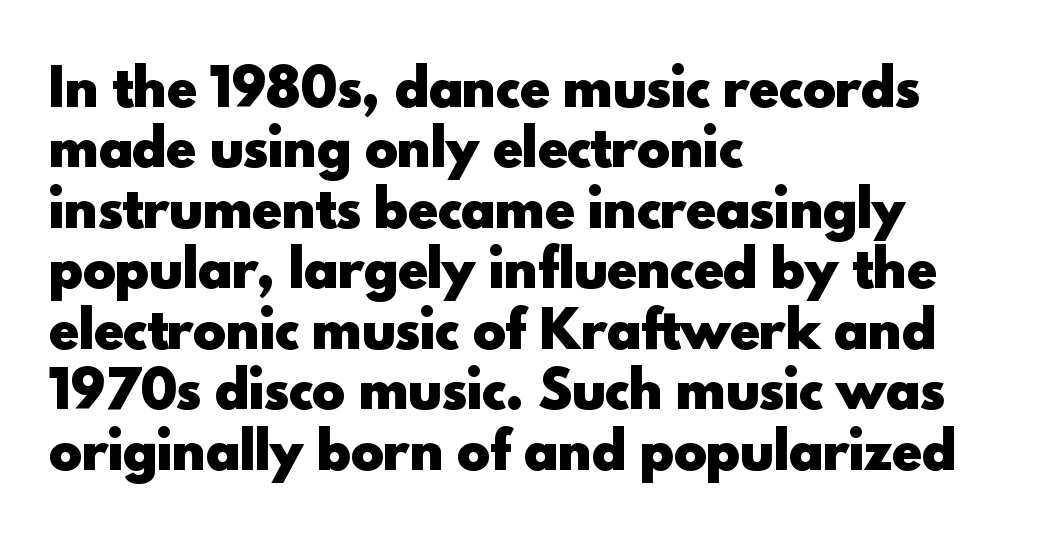
The rag falls on the right side of this text block. Decoration check: the copy has no underline. Proportional: the letters do not fall into vertical columns. Here the glyphs are tracked normally, forming tight word shapes. Designer's note — italics off, roman on.
